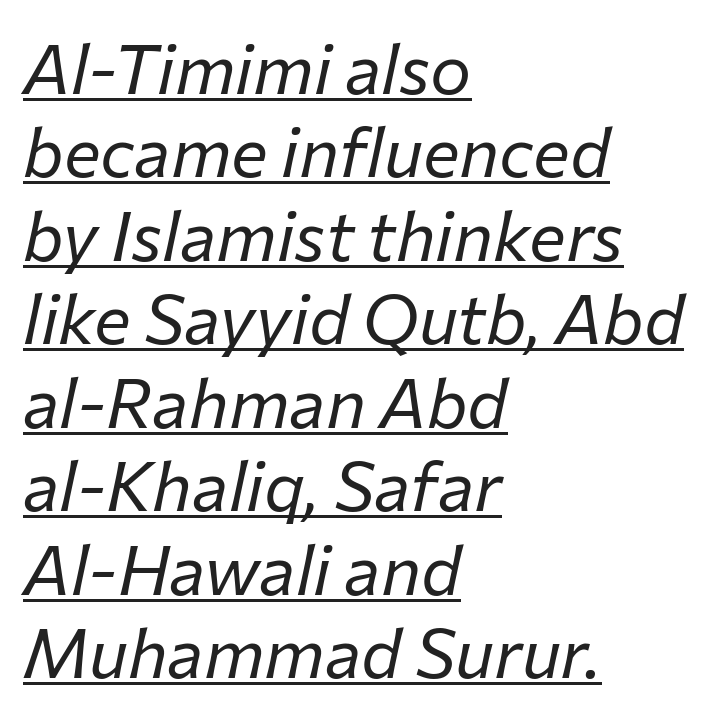
{"italic": "yes", "lean": "right", "slant_degrees": 12, "bold": "no", "weight": "regular", "width": "normal", "stroke_contrast": "low", "x_height": "medium", "monospaced": "no", "underline": "yes", "align": "left", "line_spacing_ratio": 1.21, "letter_spacing": "normal", "letter_spacing_em": 0.0, "glyph_px": 69}
